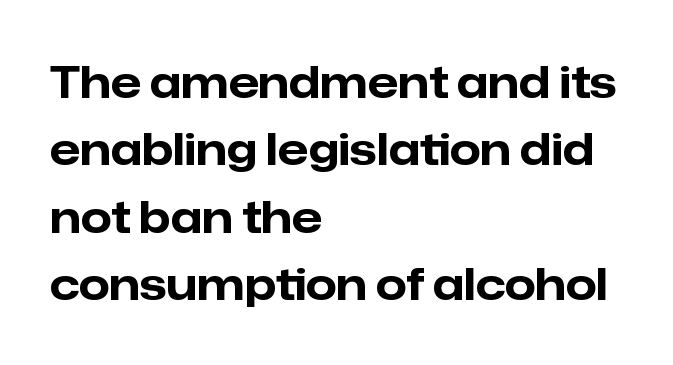
Q: Is the text bold? A: Yes.
Q: Is the text italic (slanted)? A: No, it is upright.
Q: Is the typeface a serif or a sans-serif typeface? A: Sans-serif.
Q: Is the text underlined? A: No.
Q: How is the paragraph aligned? A: Left-aligned.
Q: Is the spacing between letters normal or unusually wide? A: Normal.
Q: Is the spacing between lines tight, normal or loose? A: Normal.
Q: Width (condensed, normal, or wide)? A: Normal.
Q: Stroke contrast? A: Low.
Q: x-height? A: Medium.
Q: Monospaced? A: No.
